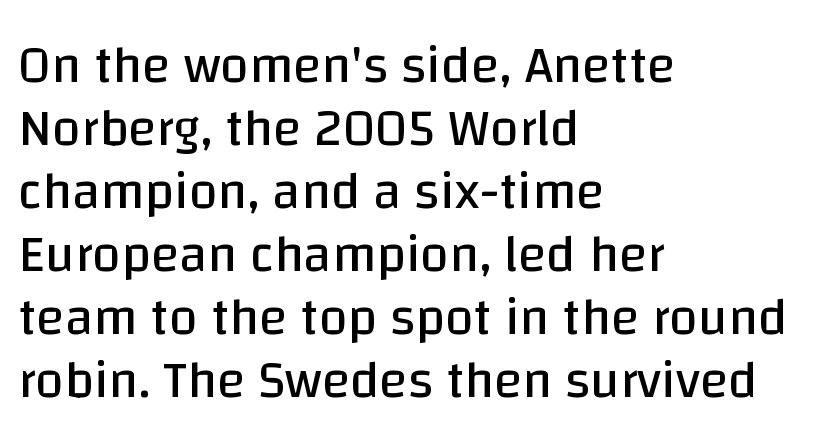
{"serif": "no", "italic": "no", "bold": "no", "weight": "regular", "width": "normal", "stroke_contrast": "low", "x_height": "large", "monospaced": "no", "underline": "no", "align": "left", "line_spacing_ratio": 1.21, "letter_spacing": "normal", "letter_spacing_em": 0.0, "glyph_px": 52}
